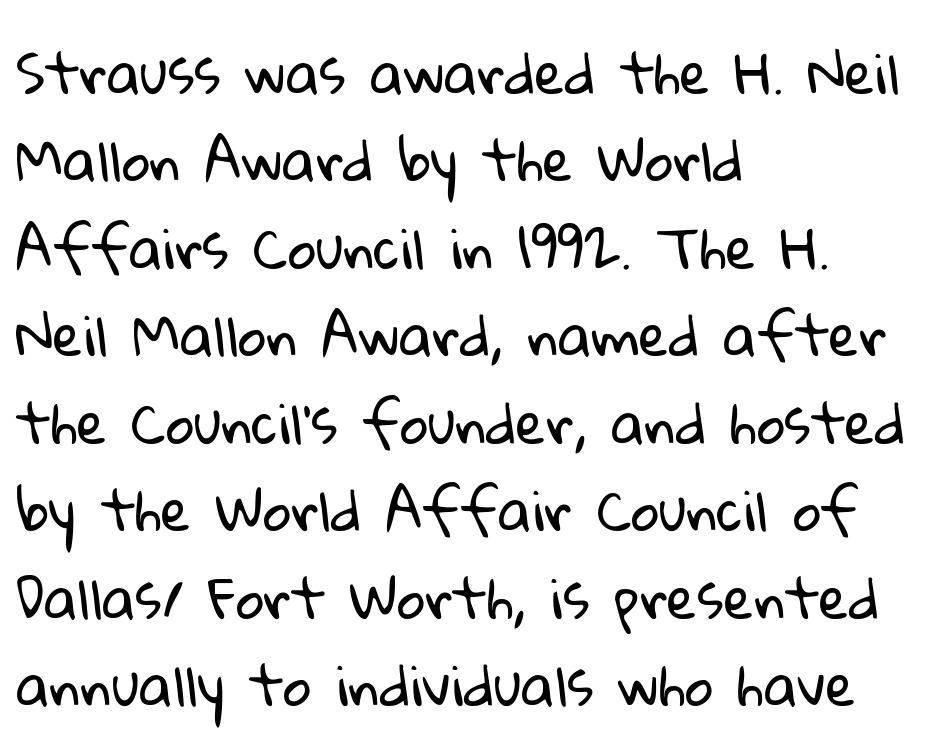
{"serif": "no", "bold": "no", "weight": "regular", "width": "normal", "stroke_contrast": "low", "x_height": "medium", "monospaced": "no", "underline": "no", "align": "left", "line_spacing": "normal", "line_spacing_ratio": 1.59, "letter_spacing": "normal", "letter_spacing_em": 0.0, "glyph_px": 55}
